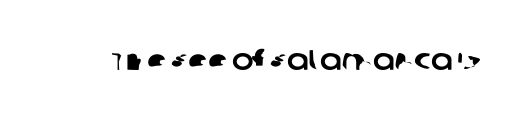
Look at the tracking — it's just the regular setting, nothing added. The rendering shows plain stroke endings on the letterforms — a sans-serif design. The passage shown is typed in a proportional face where columns would drift. Check the space under the baseline: it is left empty.
